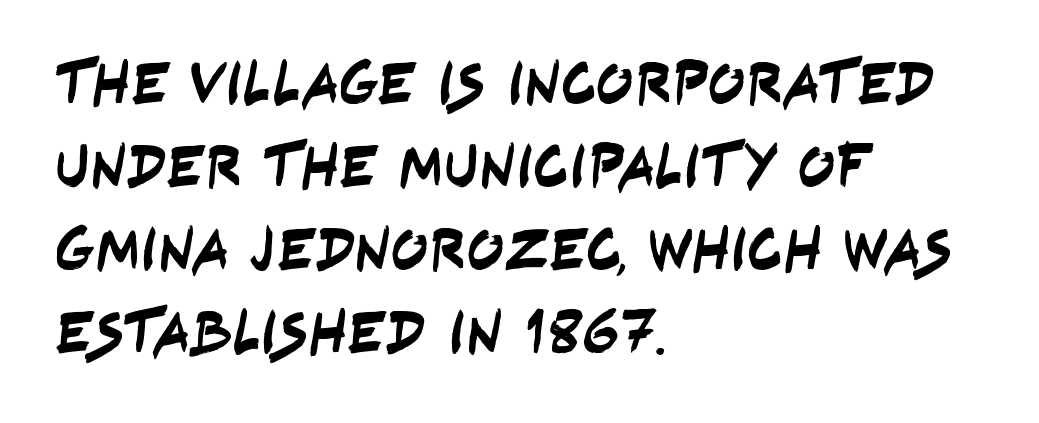
Is there much room between lines? A standard amount, neither cramped nor airy. You can tell from the bare stems that sans-serif type was used. Check the space under the baseline: it is left empty. The lines in this sample share a left origin and differ only in where they stop.
